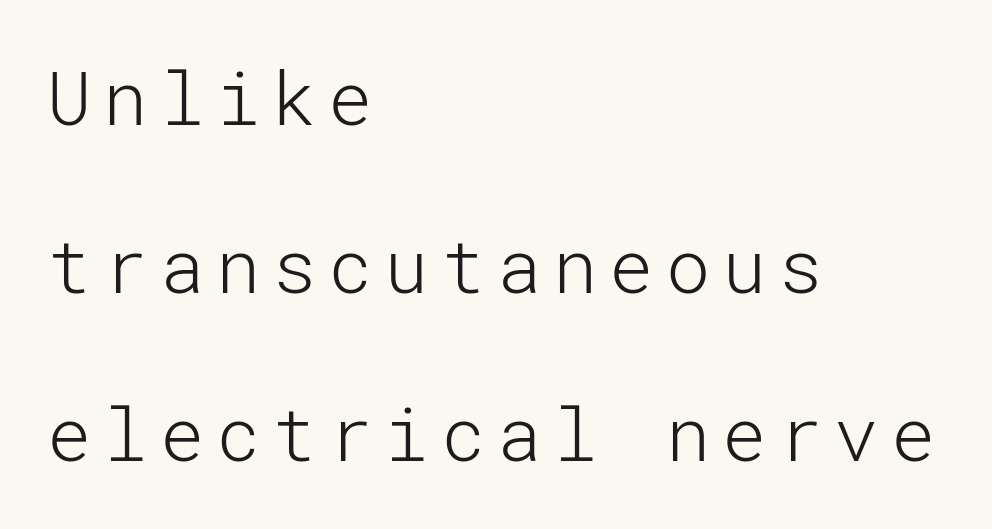
Q: Is the text bold? A: No.
Q: Is the text italic (slanted)? A: No, it is upright.
Q: Is the typeface a serif or a sans-serif typeface? A: Sans-serif.
Q: Is the text underlined? A: No.
Q: How is the paragraph aligned? A: Left-aligned.
Q: Is the spacing between lines tight, normal or loose? A: Loose.
Q: Width (condensed, normal, or wide)? A: Normal.
Q: Stroke contrast? A: Low.
Q: x-height? A: Medium.
